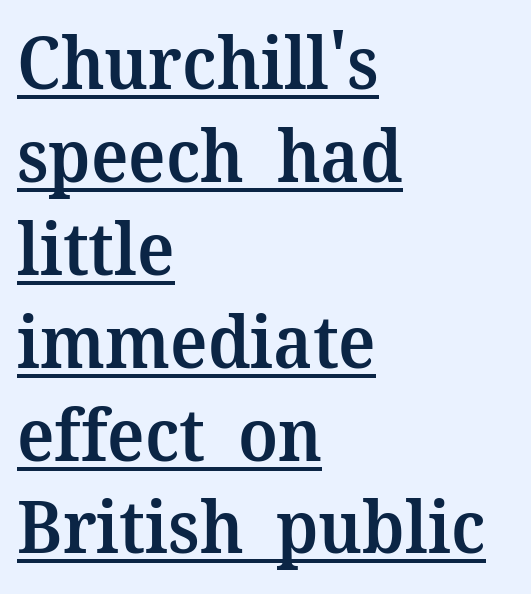
The designer went with a serif here, giving each stem small feet. The face used here is proportionally spaced, like ordinary book or web type. All the whitespace from short lines collects on the right. The type sits square on the baseline with zero lean. Each word holds together tightly as a unit, with standard inter-letter gaps.
